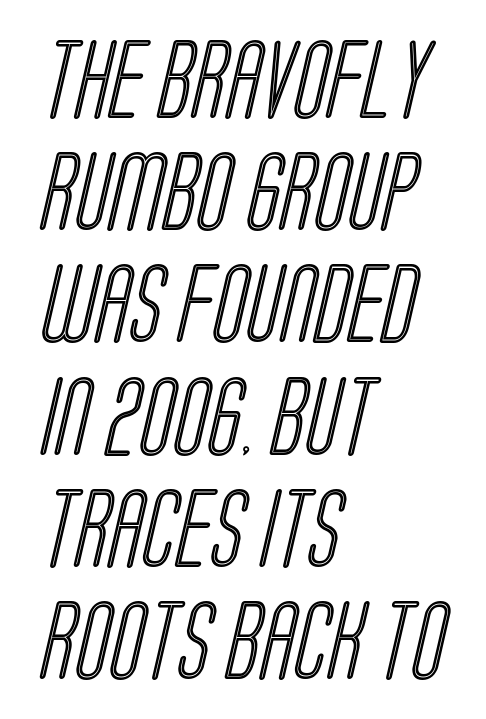
Q: Is the text underlined? A: No.
Q: How is the paragraph aligned? A: Left-aligned.
Q: Is the spacing between letters normal or unusually wide? A: Normal.
Q: Is the spacing between lines tight, normal or loose? A: Normal.
Q: Width (condensed, normal, or wide)? A: Condensed.
Q: x-height? A: Large.
Q: Monospaced? A: No.
